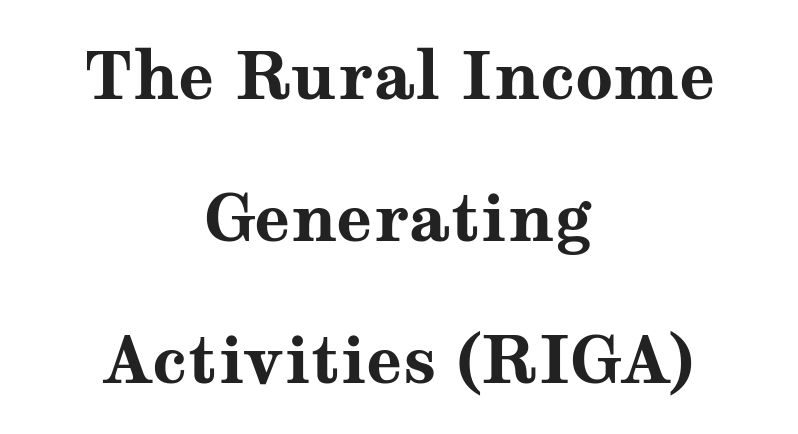
{"serif": "yes", "italic": "no", "bold": "yes", "weight": "bold", "width": "wide", "stroke_contrast": "medium", "x_height": "medium", "monospaced": "no", "underline": "no", "align": "center", "line_spacing": "loose", "line_spacing_ratio": 2.15, "letter_spacing": "normal", "letter_spacing_em": 0.0, "glyph_px": 66}
